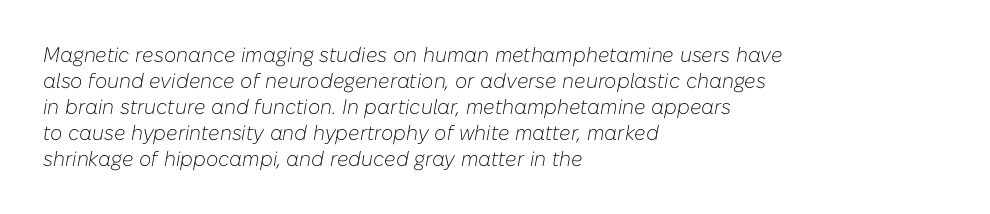
When letters slant like this, we call the style italic. Layout note: lines flush left. A typesetter would call this zero additional tracking. The cut favours lightness, reaching ordinary text weight at its darkest. The passage shown is not underscored anywhere.
